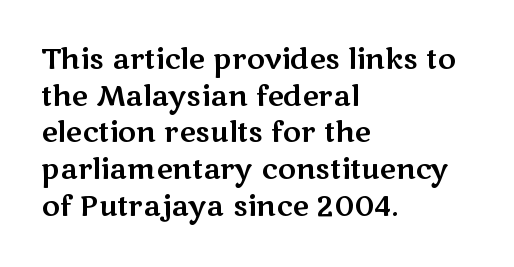
{"serif": "no", "italic": "no", "width": "wide", "stroke_contrast": "medium", "x_height": "medium", "monospaced": "no", "underline": "no", "align": "left", "line_spacing": "normal", "line_spacing_ratio": 1.31, "letter_spacing": "normal", "letter_spacing_em": 0.0, "glyph_px": 28}
